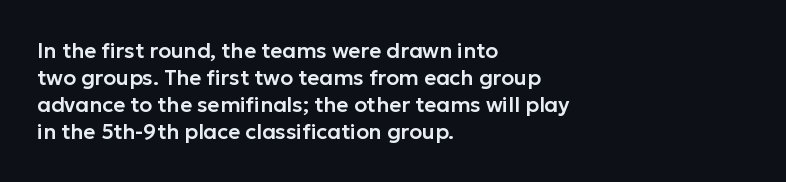
{"italic": "no", "underline": "no", "align": "left", "line_spacing": "normal", "line_spacing_ratio": 1.28, "letter_spacing": "normal", "letter_spacing_em": 0.0, "glyph_px": 21}
